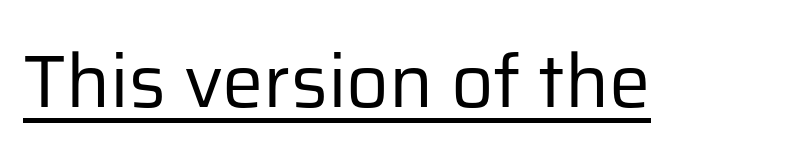
The image shows 74 px regular-weight sans-serif type, upright; set normal letter spacing, underlined; low stroke contrast and a medium x-height.
